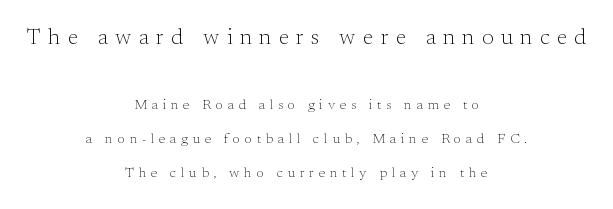
Q: Is the text bold? A: No.
Q: Is the text italic (slanted)? A: No, it is upright.
Q: Is the text underlined? A: No.
Q: How is the paragraph aligned? A: Centered.
Q: Is the spacing between letters normal or unusually wide? A: Unusually wide.
Q: Is the spacing between lines tight, normal or loose? A: Loose.
Q: Which block of text is set in a larger size, the first (top) or the second (bottom)? A: The first (top) one.
